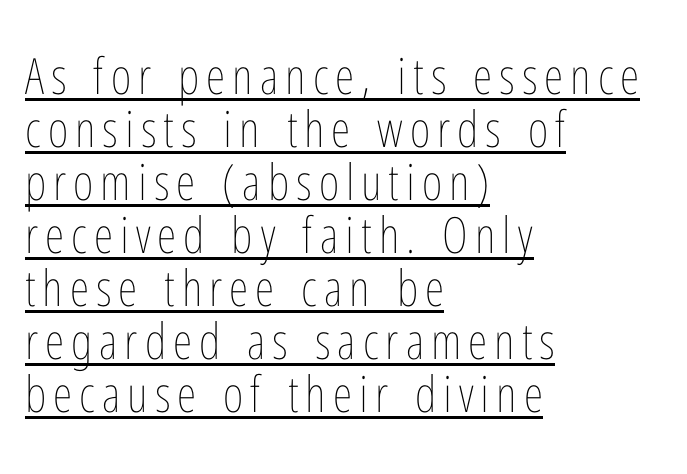
{"italic": "no", "bold": "no", "weight": "thin", "width": "condensed", "stroke_contrast": "low", "x_height": "medium", "monospaced": "no", "underline": "yes", "align": "left", "line_spacing": "tight", "line_spacing_ratio": 1.06, "glyph_px": 50}
